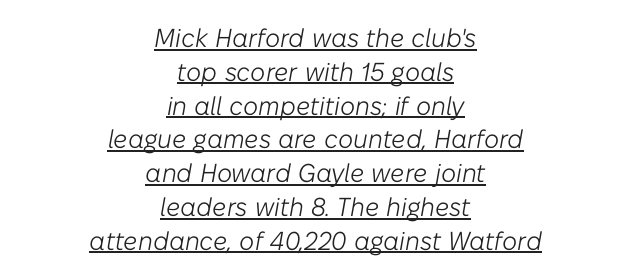
The weight tops out at a normal text grade. Every row of glyphs is offset so its center matches the block's center. Nothing unusual about the tracking: characters are spaced as the font intends. This is oblique type, the kind used for emphasis or titles. What decoration does the sample have? An underline. The leading is moderate, giving the passage an even texture.
